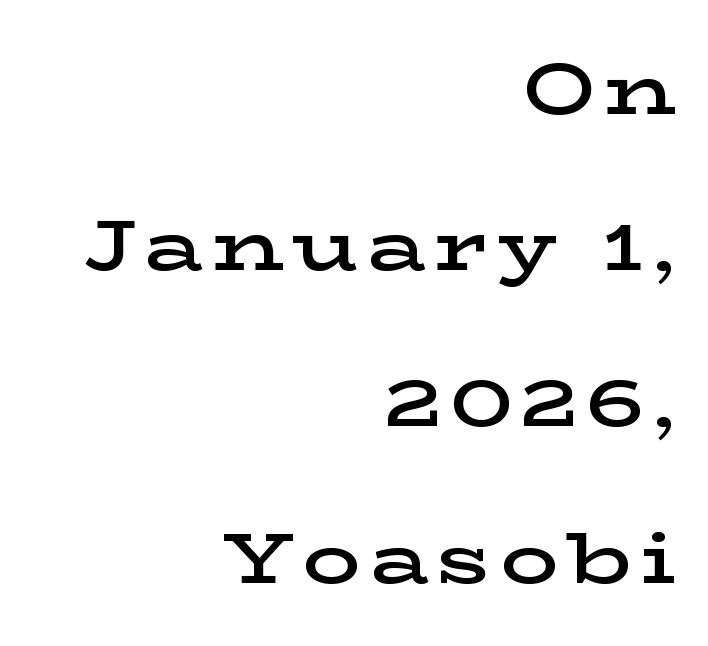
Each letter keeps its own natural width here, so spacing adapts to shape. Check under the words: just untouched page. How would I describe the line gaps? Wide and relaxed. Upright lettering throughout.
